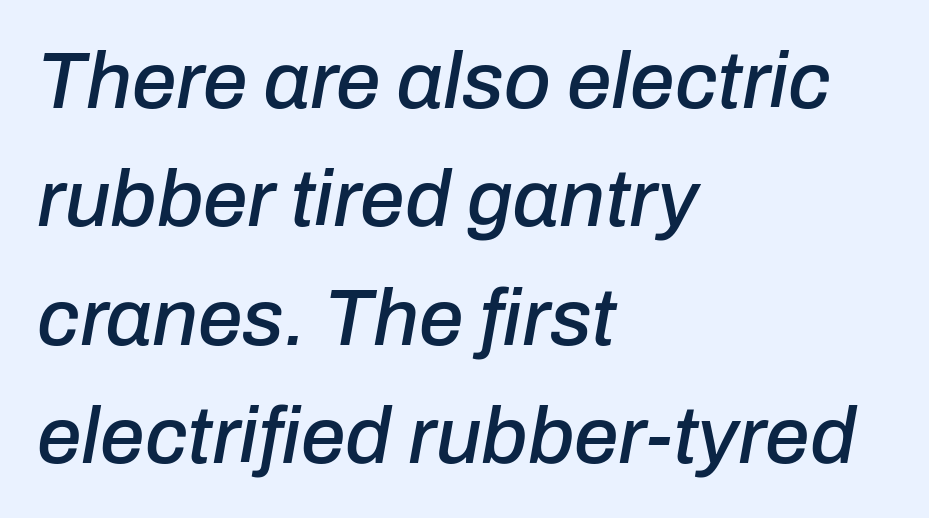
{"italic": "yes", "lean": "right", "slant_degrees": 10, "width": "normal", "stroke_contrast": "low", "x_height": "medium", "monospaced": "no", "underline": "no", "align": "left", "line_spacing": "normal", "line_spacing_ratio": 1.48, "letter_spacing": "normal", "letter_spacing_em": 0.0, "glyph_px": 80}
